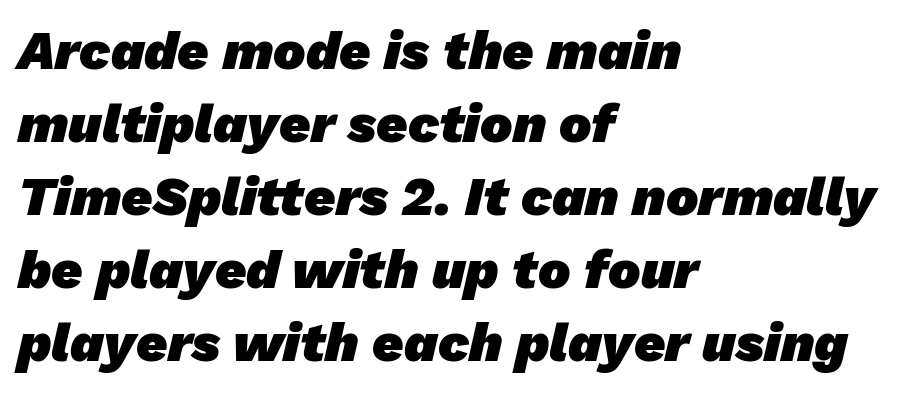
Stroke thickness is high; the sample reads as a true bold. Looks like regular typesetting: each glyph gets only the width it needs. The gaps between neighbouring characters are ordinary and unremarkable. Line spacing here is normal. I'd call this a sans setting — the letters go barefoot.
